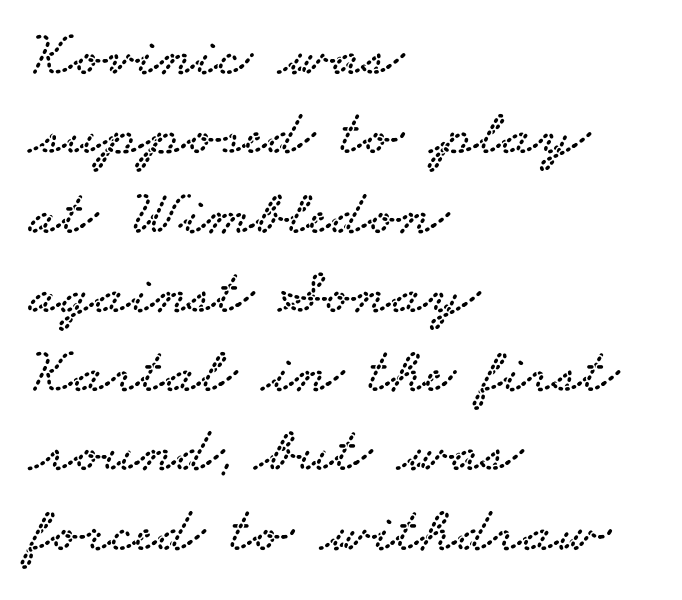
Lines of text with bare space underneath. The passage is arranged the way most books set body copy — flush left. The characters display serif detailing at their extremities. Standard letterfit; no display-style spreading of the glyphs. A typesetter would call this proportional, since set widths differ per character.
